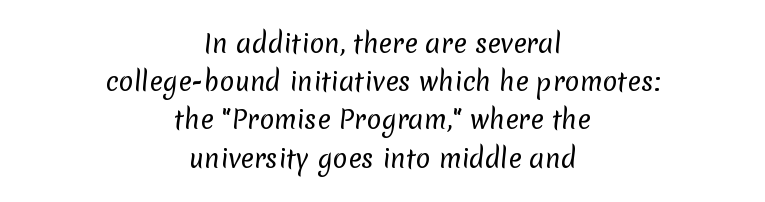
{"bold": "no", "underline": "no", "align": "center", "line_spacing": "normal", "line_spacing_ratio": 1.53, "letter_spacing": "normal", "letter_spacing_em": 0.0, "glyph_px": 25}
